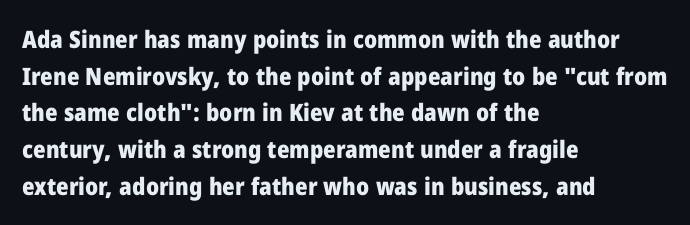
The image shows 24 px bold type, upright; set left-aligned, normal line spacing (1.53x), normal letter spacing, not underlined.
